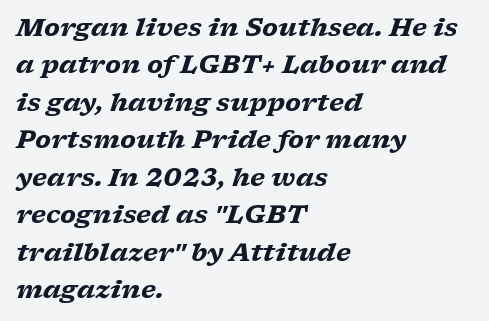
Q: Is the text bold? A: Yes.
Q: Is the text italic (slanted)? A: Yes, it leans right by about 17 degrees.
Q: Is the text underlined? A: No.
Q: How is the paragraph aligned? A: Left-aligned.
Q: Is the spacing between letters normal or unusually wide? A: Normal.
Q: Is the spacing between lines tight, normal or loose? A: Normal.
